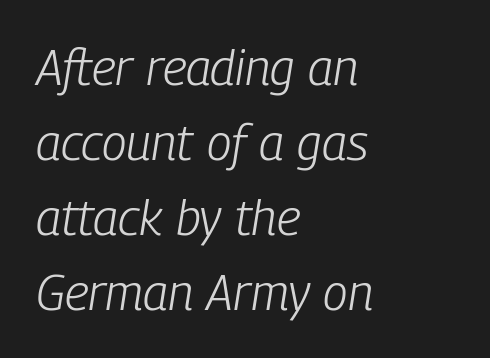
Reading down the block, your eye returns to a fixed left position each line. The passage shown is not bold in any degree. You can tell it's italic because the verticals aren't actually vertical. A clean baseline with only descenders dipping below it.
